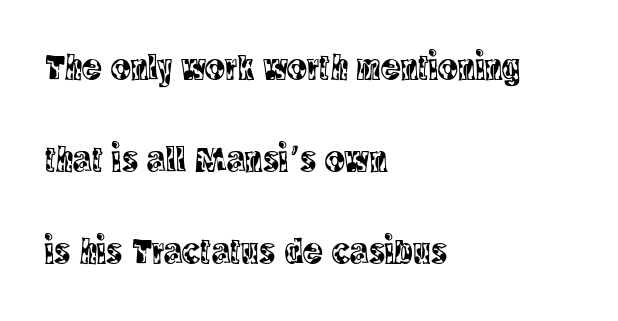
The image shows 37 px condensed serif type, upright; set left-aligned, loose line spacing (2.48x), normal letter spacing, not underlined; a large x-height.
